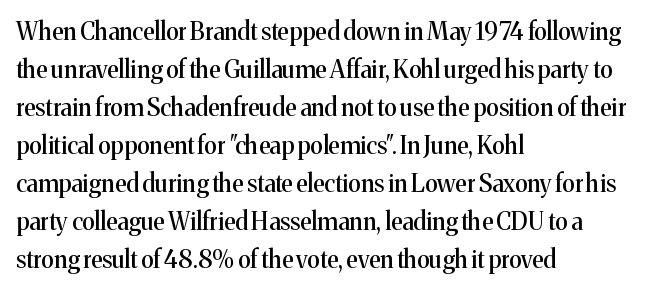
The specimen omits any rule beneath the text block's lines. Alignment: flush left. Italic? Not at all — the glyphs are vertical. The lines sit at an ordinary, default distance from one another. You could call the tracking neutral — neither tight nor loose.
